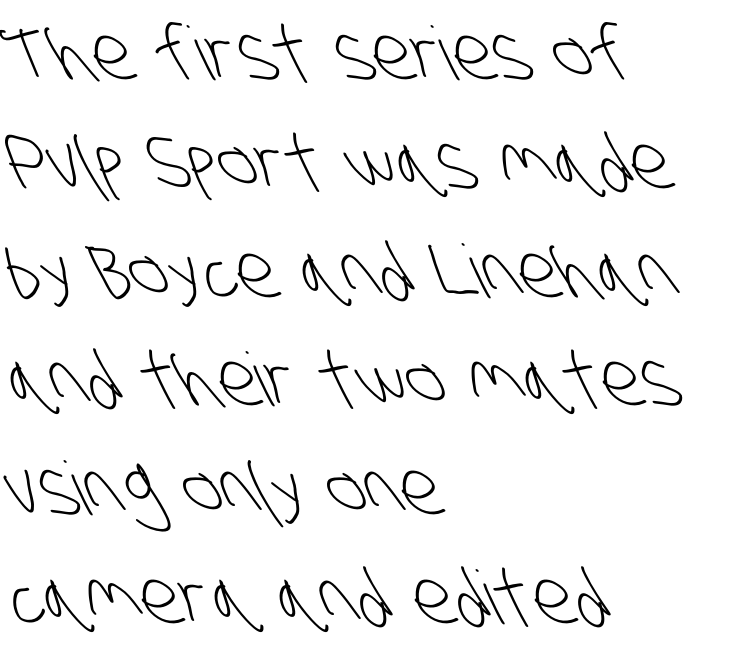
Each line starts at the same left margin while the right side varies. Caption: standard tracking, unaltered. The block of text has a typical density, with ordinary space between rows. Compared with a typical body face, this is equally light or lighter still.
